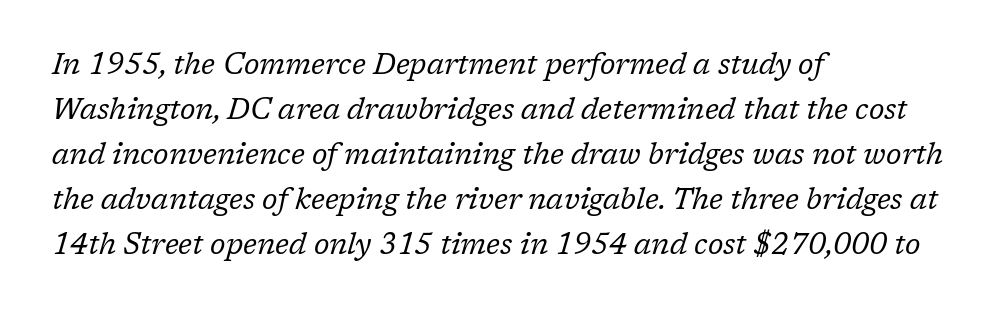
{"serif": "yes", "italic": "yes", "lean": "right", "slant_degrees": 17, "bold": "no", "weight": "regular", "width": "normal", "stroke_contrast": "low", "x_height": "medium", "monospaced": "no", "underline": "no", "align": "left", "line_spacing": "normal", "line_spacing_ratio": 1.55, "letter_spacing": "normal", "letter_spacing_em": 0.0, "glyph_px": 29}
